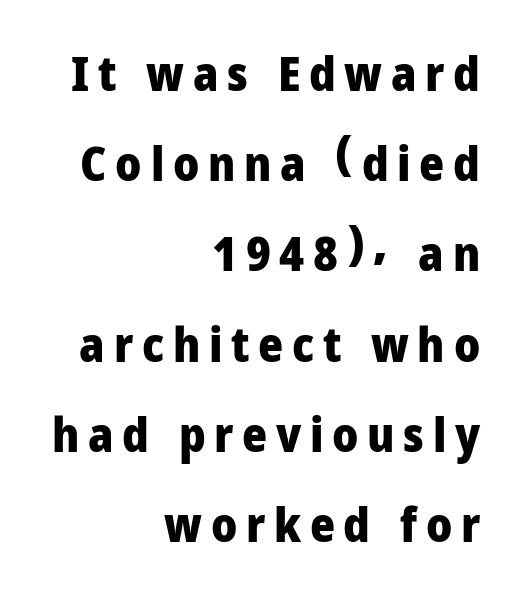
Spacing verdict: proportional, widths tailored to each character. Is the block centered? No — it sits flush against the right margin. Plain, unruled lines of type. Thick stems and heavy bowls — unmistakably bold. A roman cut, with each character standing at attention.
